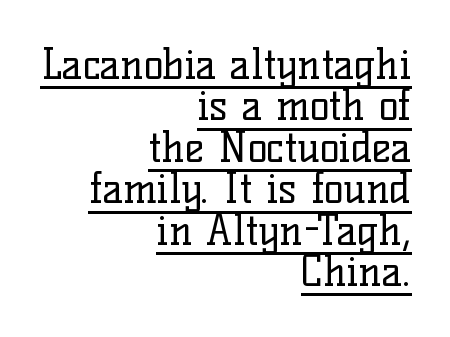
A typographer would call this underscored text. Every character sits straight up, as roman type does. The strokes carry an ordinary text weight at most. Nothing unusual about the tracking: characters are spaced as the font intends.
